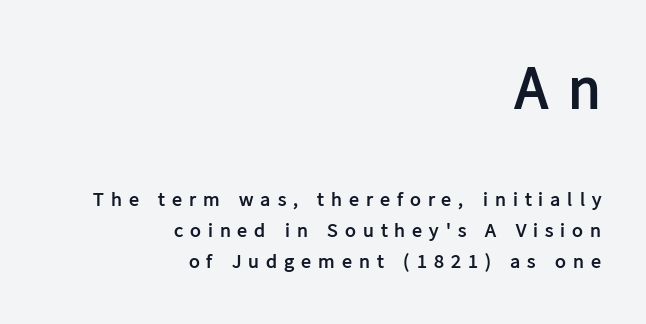
Q: Is the text bold? A: Yes.
Q: Is the text italic (slanted)? A: No, it is upright.
Q: Is the typeface a serif or a sans-serif typeface? A: Sans-serif.
Q: Is the text underlined? A: No.
Q: How is the paragraph aligned? A: Right-aligned.
Q: Is the spacing between letters normal or unusually wide? A: Unusually wide.
Q: Is the spacing between lines tight, normal or loose? A: Normal.
Q: Which block of text is set in a larger size, the first (top) or the second (bottom)? A: The first (top) one.
Q: Width (condensed, normal, or wide)? A: Normal.
Q: Stroke contrast? A: Low.
Q: x-height? A: Medium.
Q: Monospaced? A: No.
